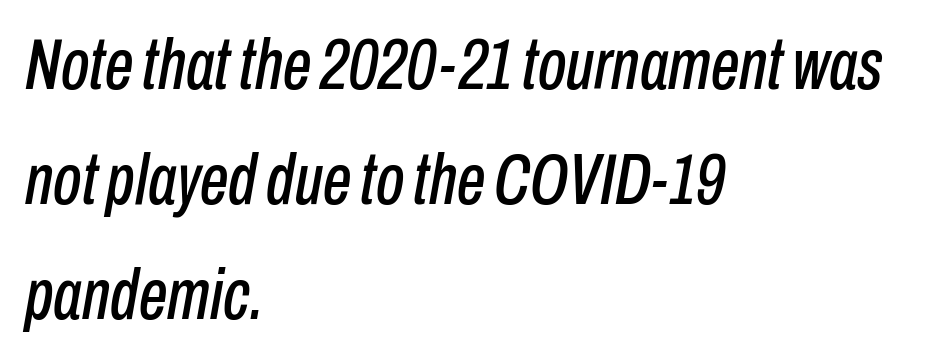
{"italic": "yes", "lean": "right", "slant_degrees": 10, "width": "condensed", "stroke_contrast": "low", "x_height": "medium", "monospaced": "no", "underline": "no", "align": "left", "line_spacing": "normal", "line_spacing_ratio": 1.6, "letter_spacing": "normal", "letter_spacing_em": 0.0, "glyph_px": 72}
